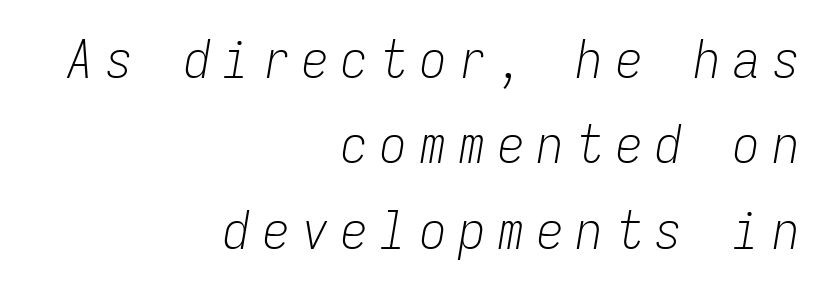
The line texture is sparse and dotted thanks to wide tracking. Emphasis-style slanted type is in use. The font sits on the lighter half of the weight spectrum, regular included. Right-aligned paragraph, ragged on the left.
